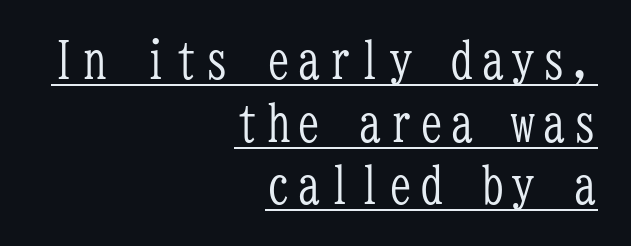
{"serif": "yes", "italic": "no", "bold": "no", "weight": "light", "width": "condensed", "stroke_contrast": "low", "x_height": "medium", "monospaced": "yes", "underline": "yes", "align": "right", "line_spacing_ratio": 1.23, "glyph_px": 51}
